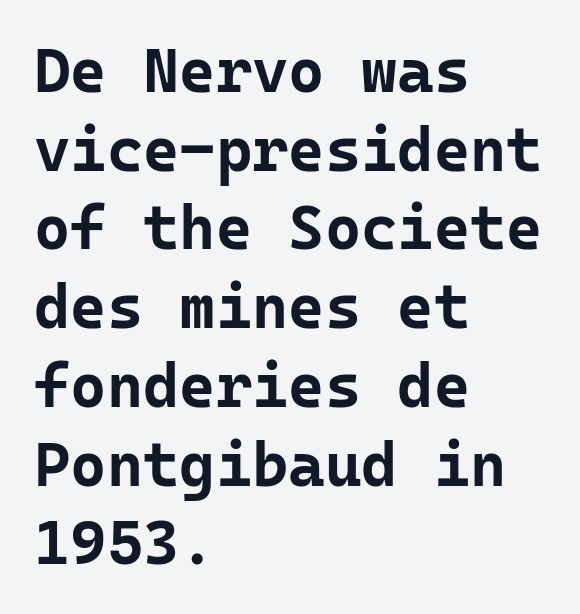
Q: Is the text bold? A: Yes.
Q: Is the text italic (slanted)? A: No, it is upright.
Q: Is the typeface a serif or a sans-serif typeface? A: Sans-serif.
Q: Is the text underlined? A: No.
Q: How is the paragraph aligned? A: Left-aligned.
Q: Is the spacing between letters normal or unusually wide? A: Normal.
Q: Is the spacing between lines tight, normal or loose? A: Normal.
Q: Width (condensed, normal, or wide)? A: Normal.
Q: Stroke contrast? A: Low.
Q: x-height? A: Medium.
Q: Monospaced? A: Yes.
